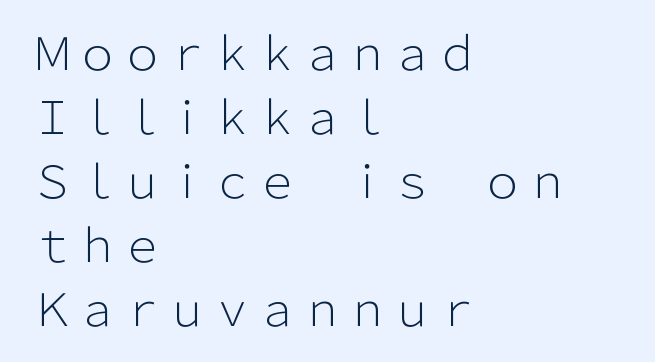
{"serif": "no", "italic": "no", "bold": "no", "weight": "light", "width": "normal", "stroke_contrast": "low", "x_height": "medium", "monospaced": "no", "underline": "no", "align": "left", "line_spacing": "normal", "line_spacing_ratio": 1.42, "letter_spacing": "normal", "letter_spacing_em": 0.0, "glyph_px": 45}
